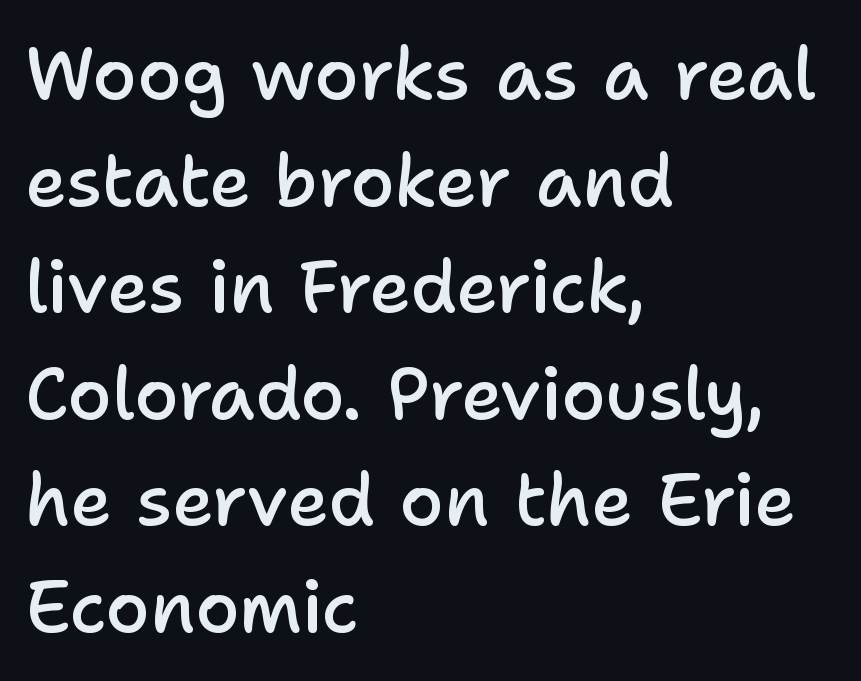
{"serif": "no", "italic": "no", "bold": "semi", "weight": "semibold", "width": "normal", "stroke_contrast": "low", "x_height": "medium", "monospaced": "no", "underline": "no", "align": "left", "line_spacing": "normal", "line_spacing_ratio": 1.48, "letter_spacing": "normal", "letter_spacing_em": 0.0, "glyph_px": 72}
